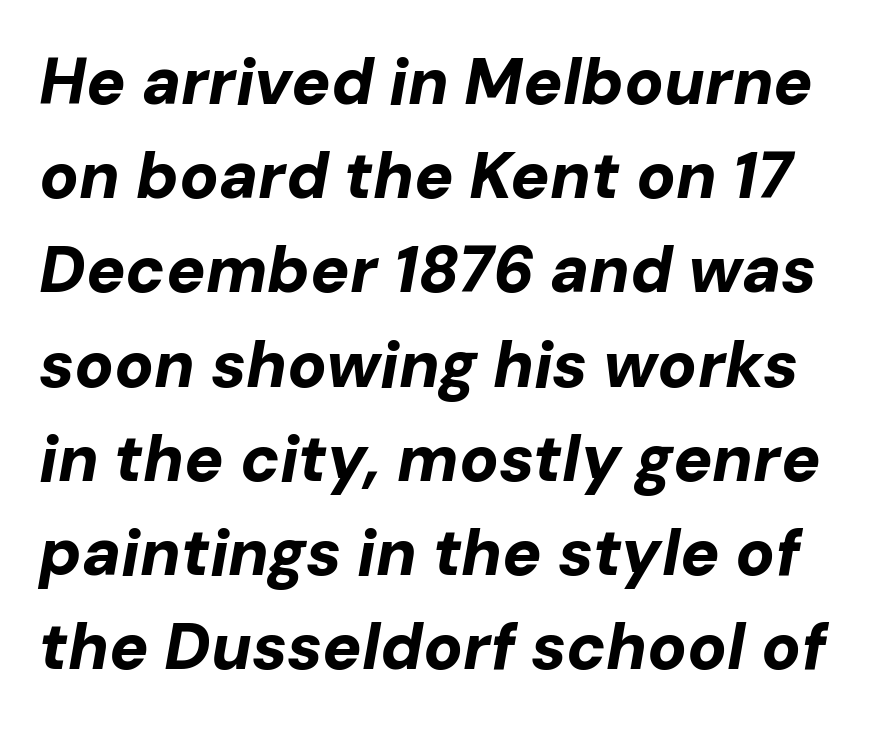
Rule under the text: the space is simply empty. Successive baselines arrive at the customary interval. A typesetter would call this proportional, since set widths differ per character. The tracking reads as untouched default to a designer's eye.
